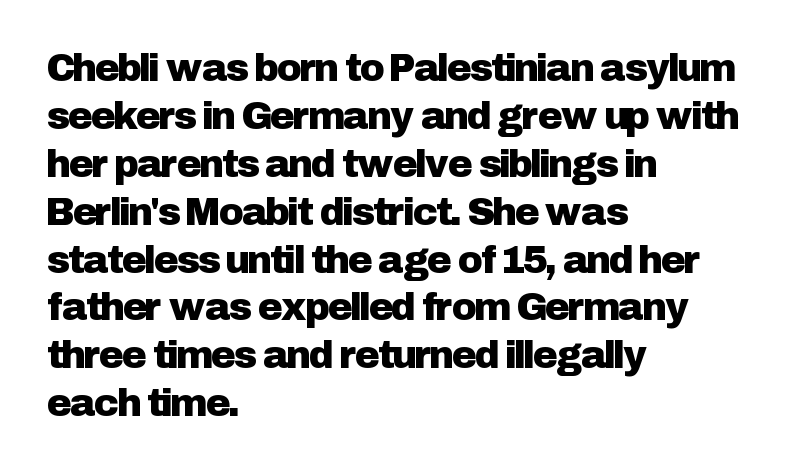
Is the letter spacing exaggerated? No — it looks like the ordinary default. The rendering uses natural spacing where letterforms have individual widths. Posture: upright roman. Summary of vertical rhythm: regular, with standard interline spacing. Notice how the passage keeps a crisp vertical edge on the left only.
